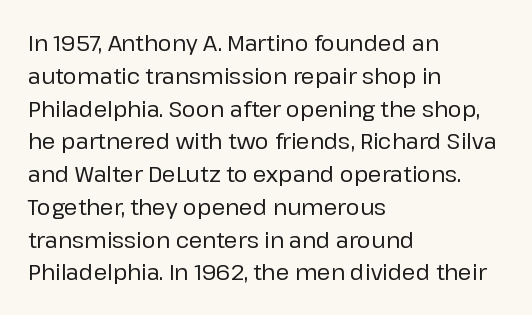
The image shows 21 px text type, upright; set left-aligned, normal line spacing (1.56x), normal letter spacing, not underlined.
